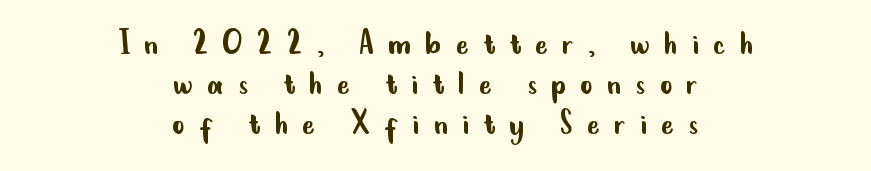
The image shows 38 px regular-weight, condensed sans-serif type, upright; set centered, tight line spacing (1.05x), unusually wide letter spacing (+0.37 em), not underlined; low stroke contrast and a small x-height.
